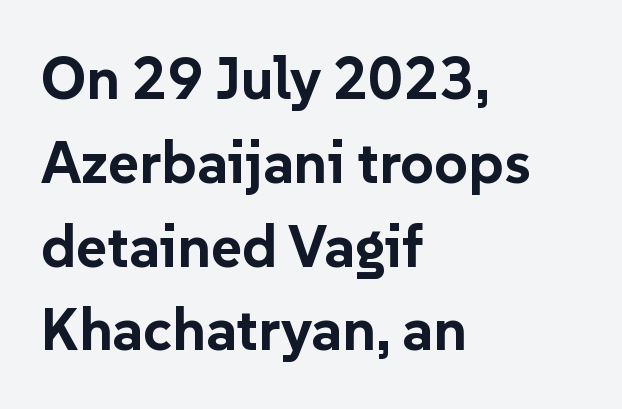
Letter spacing: default. Varying glyph widths throughout — classic text-font behaviour. Posture: upright roman. Underline: absent. Alignment: flush left.
